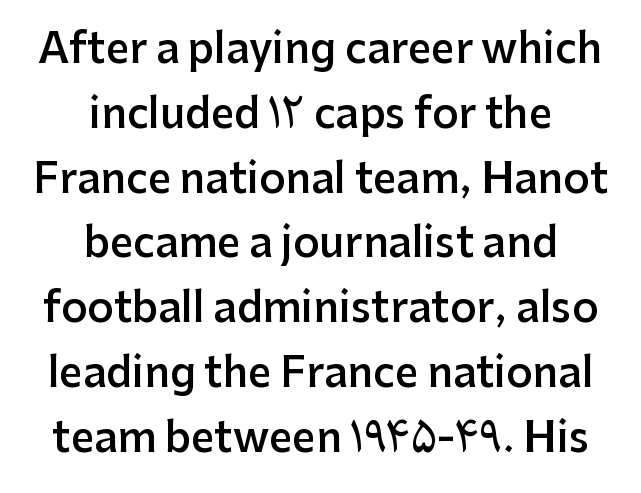
The lettering holds an erect, upright posture throughout. Honestly, the row spacing looks completely unremarkable. The area under the type is left untouched. Students, note that the glyphs here touch the page at normal intervals.
